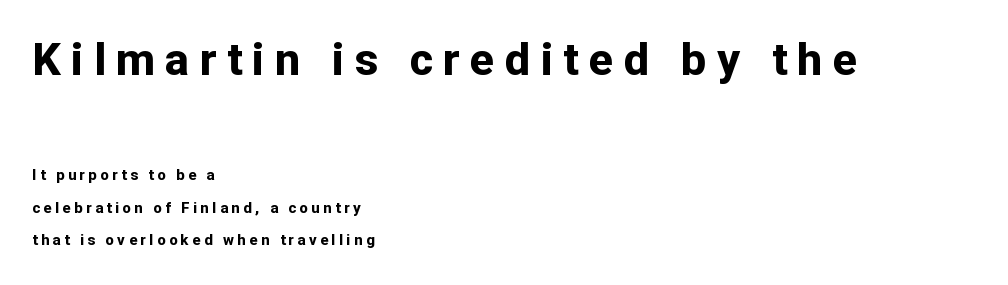
{"serif": "no", "italic": "no", "bold": "yes", "weight": "bold", "width": "normal", "stroke_contrast": "low", "x_height": "medium", "monospaced": "no", "underline": "no", "align": "left", "line_spacing": "loose", "line_spacing_ratio": 2.16, "letter_spacing": "wide", "letter_spacing_em": 0.23, "larger_block": "first", "size_ratio": 3.0, "glyph_px": 45}
